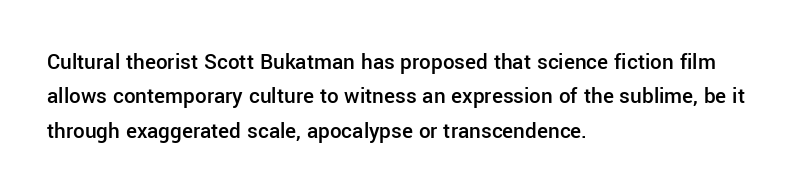
{"italic": "no", "bold": "semi", "underline": "no", "align": "left", "line_spacing": "normal", "line_spacing_ratio": 1.5, "letter_spacing": "normal", "letter_spacing_em": 0.0, "glyph_px": 23}
